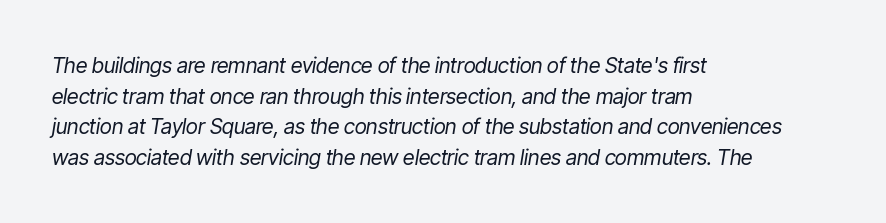
{"italic": "yes", "lean": "right", "slant_degrees": 9, "bold": "no", "underline": "no", "align": "left", "line_spacing": "normal", "line_spacing_ratio": 1.46, "letter_spacing": "normal", "letter_spacing_em": 0.0, "glyph_px": 21}
